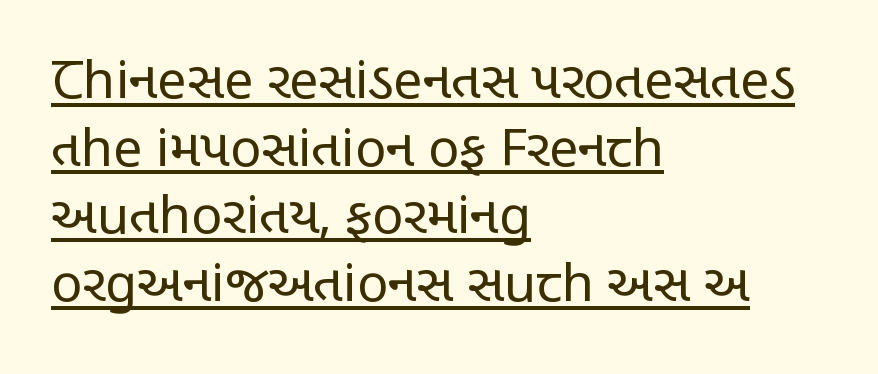
{"serif": "no", "italic": "no", "bold": "no", "weight": "regular", "width": "condensed", "stroke_contrast": "low", "x_height": "large", "monospaced": "no", "underline": "yes", "align": "left", "line_spacing": "normal", "line_spacing_ratio": 1.3, "letter_spacing": "normal", "letter_spacing_em": 0.0, "glyph_px": 52}
